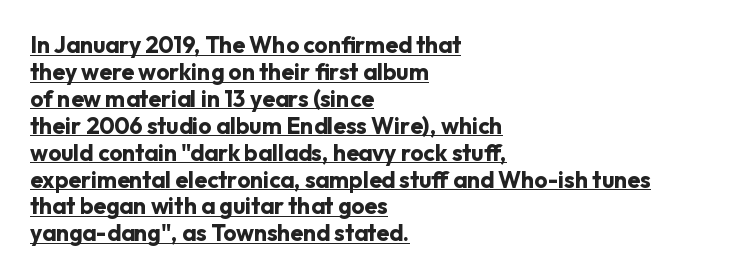
The image shows 23 px bold type, upright; set left-aligned, line spacing 1.17x, normal letter spacing, underlined.
